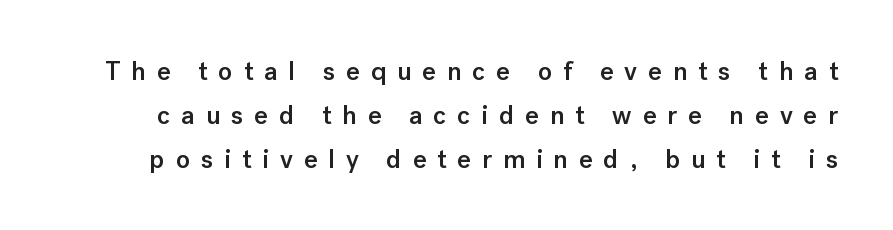
{"italic": "no", "bold": "semi", "underline": "no", "line_spacing": "normal", "line_spacing_ratio": 1.69, "letter_spacing": "wide", "letter_spacing_em": 0.42, "glyph_px": 26}
